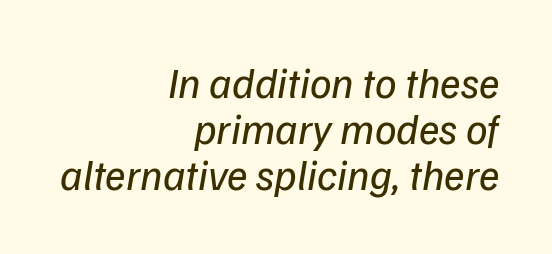
The image shows 43 px regular-weight type, italic (leaning right); set right-aligned, tight line spacing (1.07x), normal letter spacing, not underlined; low stroke contrast and a medium x-height.
